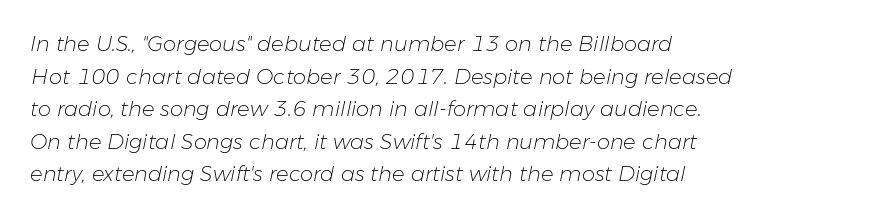
Q: Is the text bold? A: No.
Q: Is the text italic (slanted)? A: Yes, it leans right by about 11 degrees.
Q: Is the text underlined? A: No.
Q: How is the paragraph aligned? A: Left-aligned.
Q: Is the spacing between letters normal or unusually wide? A: Normal.
Q: Is the spacing between lines tight, normal or loose? A: Normal.
